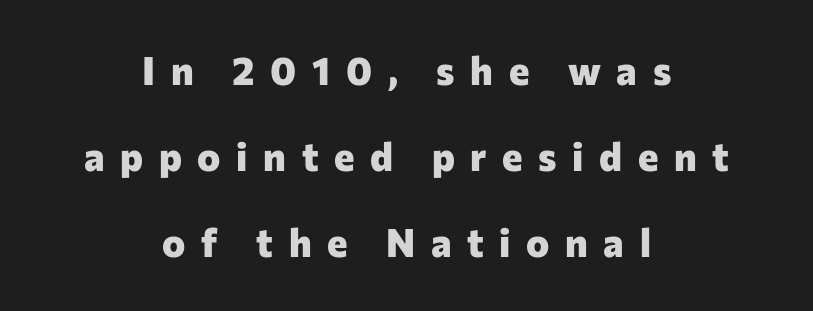
Q: Is the text bold? A: Yes.
Q: Is the text italic (slanted)? A: No, it is upright.
Q: Is the typeface a serif or a sans-serif typeface? A: Sans-serif.
Q: Is the text underlined? A: No.
Q: How is the paragraph aligned? A: Centered.
Q: Is the spacing between letters normal or unusually wide? A: Unusually wide.
Q: Is the spacing between lines tight, normal or loose? A: Loose.
Q: Width (condensed, normal, or wide)? A: Normal.
Q: Stroke contrast? A: Low.
Q: x-height? A: Medium.
Q: Monospaced? A: No.
